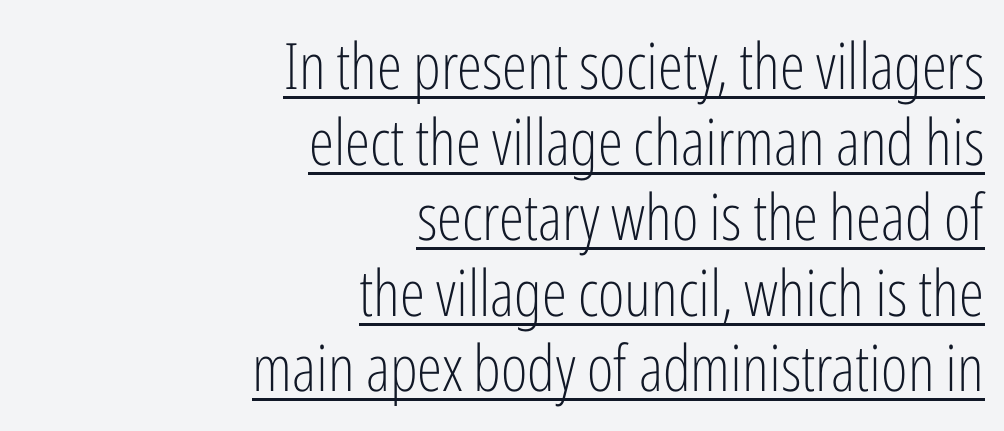
Nothing sits at the stroke ends, so this counts as sans-serif. There is no visible air inserted between adjacent glyphs. Do the letters lean? They stand straight. A student would call this right alignment; a typographer would say flush right, rag left. Each stroke keeps to a modest, everyday thickness or less.
